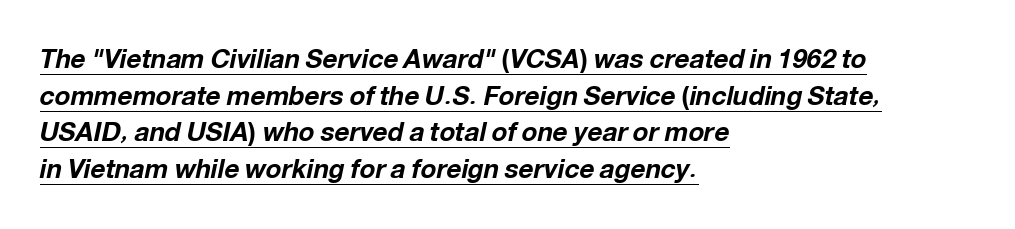
Each line of the rendering has a horizontal stroke beneath the glyphs. Designer's note — italics engaged. Where is the straight margin? On the left. There is no visible air inserted between adjacent glyphs. Line spacing here is normal.
